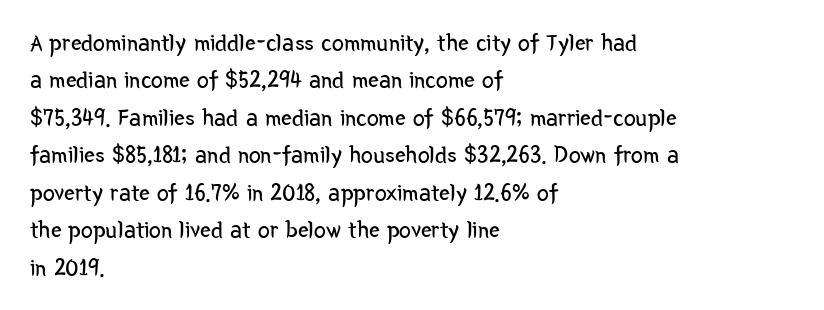
{"italic": "no", "bold": "no", "underline": "no", "align": "left", "line_spacing": "normal", "line_spacing_ratio": 1.56, "letter_spacing": "normal", "letter_spacing_em": 0.0, "glyph_px": 24}
